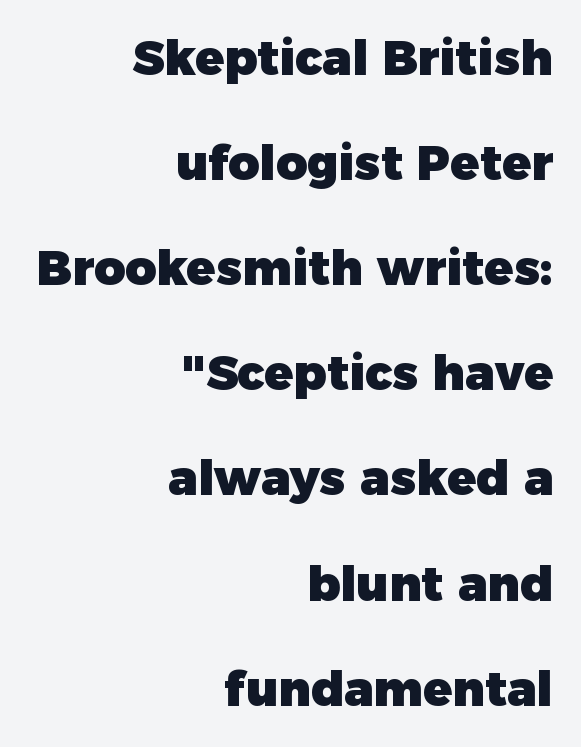
Q: Is the text bold? A: Yes.
Q: Is the text italic (slanted)? A: No, it is upright.
Q: Is the typeface a serif or a sans-serif typeface? A: Sans-serif.
Q: Is the text underlined? A: No.
Q: How is the paragraph aligned? A: Right-aligned.
Q: Is the spacing between letters normal or unusually wide? A: Normal.
Q: Is the spacing between lines tight, normal or loose? A: Loose.
Q: Width (condensed, normal, or wide)? A: Normal.
Q: Stroke contrast? A: Low.
Q: x-height? A: Medium.
Q: Monospaced? A: No.
